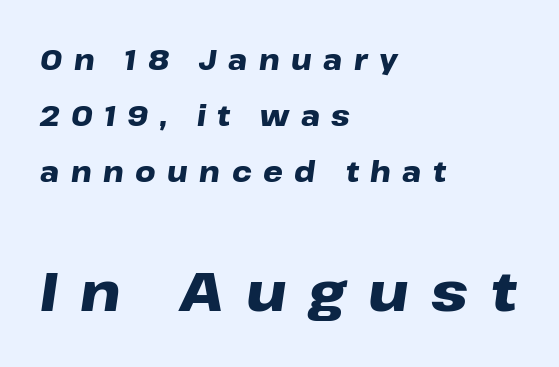
Stroke thickness is high; the sample reads as a true bold. Larger block? The one below; the one above is distinctly smaller. The baseline area is clear. Compared with typical paragraphs, the rows here are farther apart. Visually the block forms a straight wall on the left and a jagged coastline on the right.
